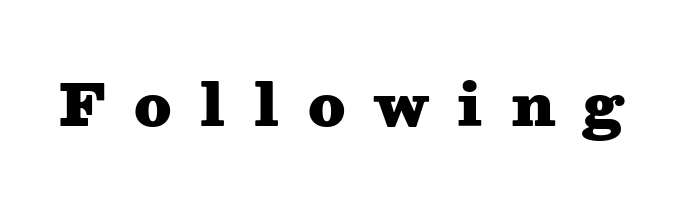
{"serif": "yes", "italic": "no", "bold": "yes", "weight": "heavy", "width": "wide", "stroke_contrast": "medium", "x_height": "medium", "monospaced": "no", "underline": "no", "letter_spacing": "wide", "letter_spacing_em": 0.49, "glyph_px": 58}
